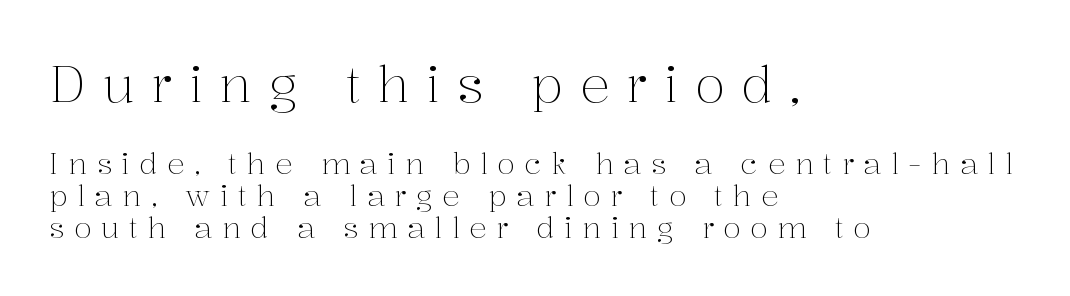
Ordinary non-slanted type is in use. What stands out about the letter spacing? Its width — letters are far apart. The earlier block is typeset at a bigger size than the later block. The passage shown is typed in a proportional face where columns would drift. Plain, unruled lines of type.
